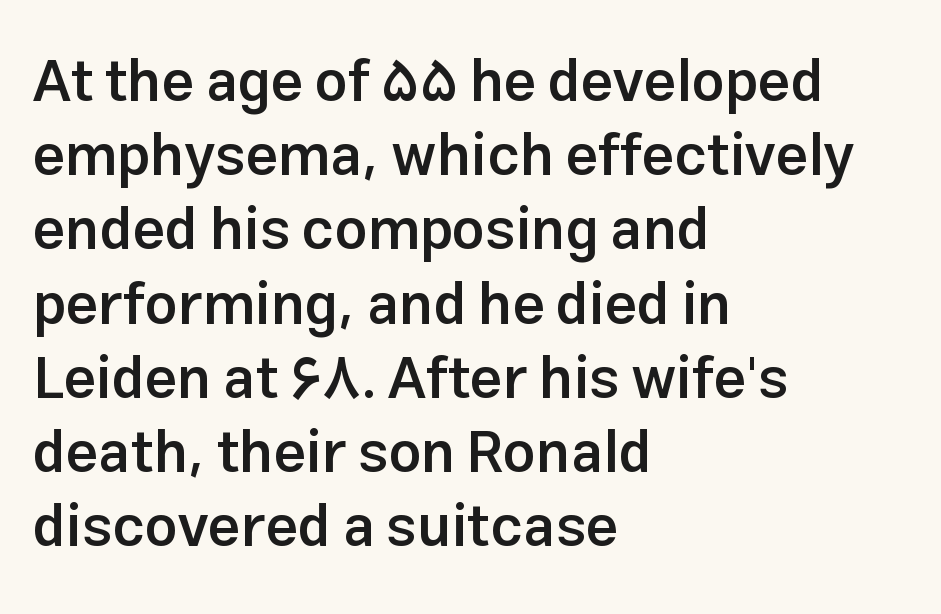
Q: Is the text bold? A: Semi-bold.
Q: Is the text italic (slanted)? A: No, it is upright.
Q: Is the typeface a serif or a sans-serif typeface? A: Sans-serif.
Q: Is the text underlined? A: No.
Q: How is the paragraph aligned? A: Left-aligned.
Q: Is the spacing between letters normal or unusually wide? A: Normal.
Q: Is the spacing between lines tight, normal or loose? A: Normal.
Q: Width (condensed, normal, or wide)? A: Normal.
Q: Stroke contrast? A: Low.
Q: x-height? A: Medium.
Q: Monospaced? A: No.
